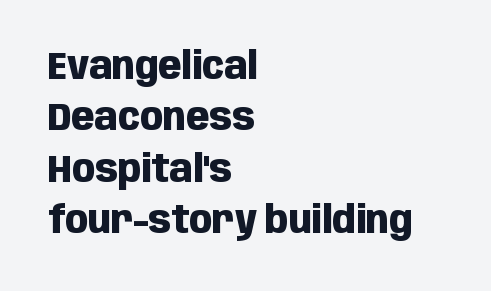
Clear beneath every line of the passage. I'd call this a sans setting — the letters go barefoot. The face used here is proportionally spaced, like ordinary book or web type. Each word holds together tightly as a unit, with standard inter-letter gaps. This block has exactly the height ordinary leading produces. Caption: bold face, heavy strokes.
